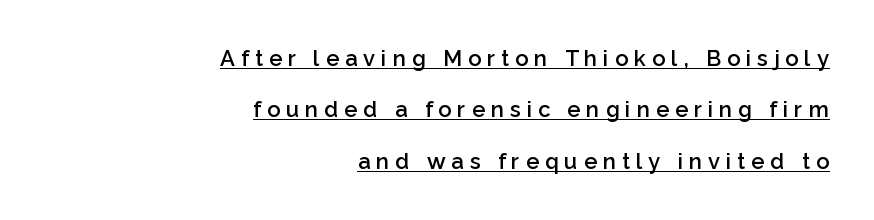
{"italic": "no", "bold": "semi", "underline": "yes", "align": "right", "line_spacing": "loose", "line_spacing_ratio": 2.33, "letter_spacing": "wide", "letter_spacing_em": 0.27, "glyph_px": 22}
